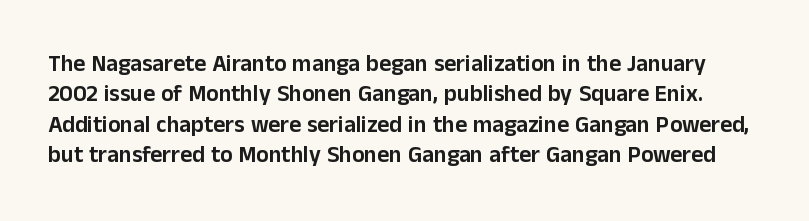
Short note: letters normally spaced. Nobody drew a line under any word here. Posture: vertical. A typesetter would call this leading conventional body-copy spacing.
